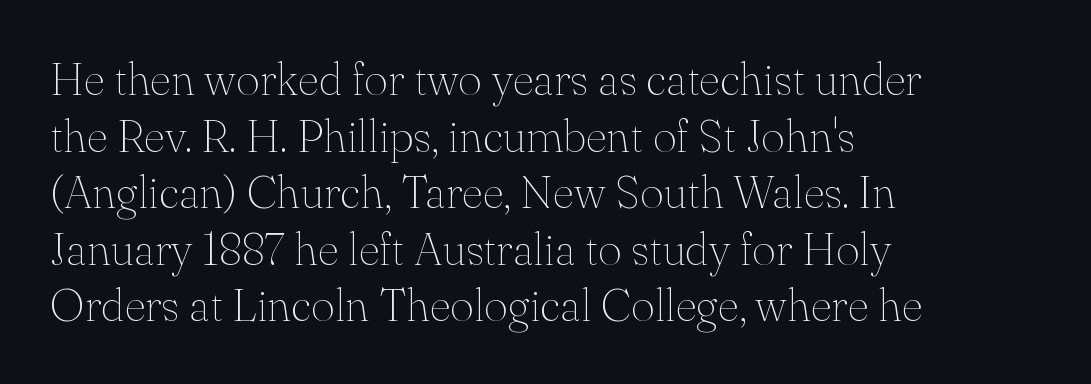
{"serif": "yes", "italic": "no", "bold": "no", "weight": "thin", "width": "normal", "stroke_contrast": "medium", "x_height": "small", "monospaced": "no", "underline": "no", "align": "left", "line_spacing_ratio": 1.23, "letter_spacing": "normal", "letter_spacing_em": 0.0, "glyph_px": 46}
